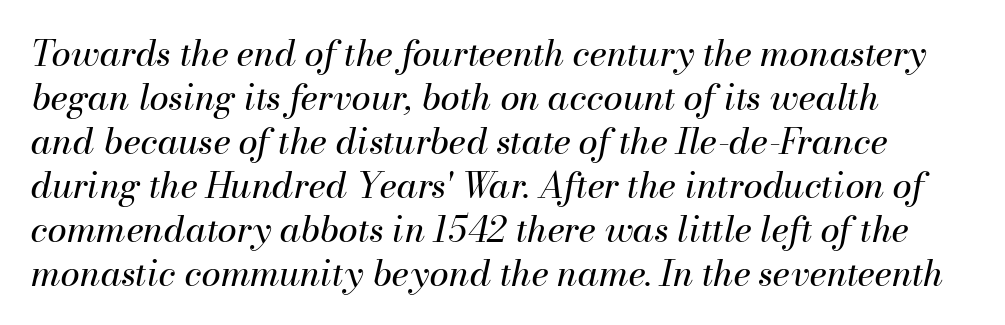
The image shows 35 px regular-weight type, italic (leaning right); set left-aligned, normal line spacing (1.26x), normal letter spacing, not underlined; medium stroke contrast and a small x-height.
